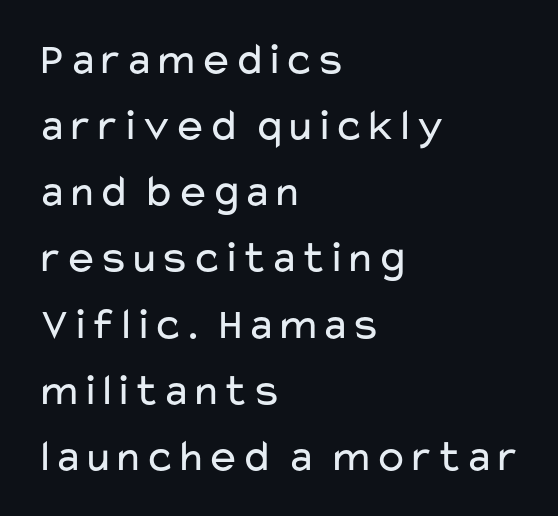
Q: Is the text bold? A: No.
Q: Is the text italic (slanted)? A: No, it is upright.
Q: Is the typeface a serif or a sans-serif typeface? A: Sans-serif.
Q: Is the text underlined? A: No.
Q: How is the paragraph aligned? A: Left-aligned.
Q: Is the spacing between letters normal or unusually wide? A: Normal.
Q: Is the spacing between lines tight, normal or loose? A: Normal.
Q: Width (condensed, normal, or wide)? A: Wide.
Q: Stroke contrast? A: Low.
Q: x-height? A: Medium.
Q: Monospaced? A: No.
